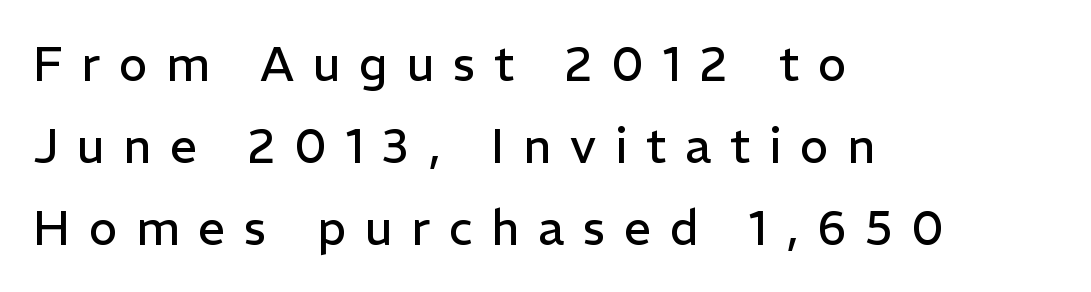
Alignment: flush left. Only glyphs here, with clear space below each row. The designer went with a sans here, leaving each stem footless. No heavy texture on the line: the type isn't bold.
